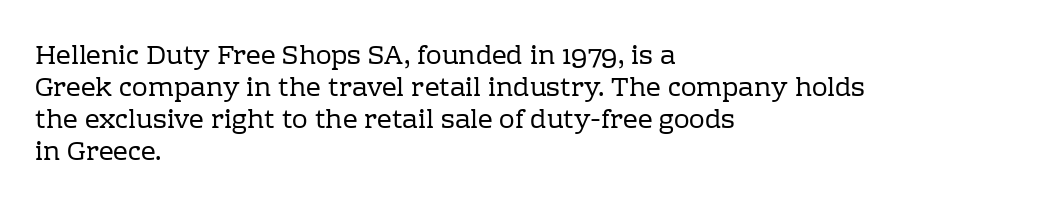
The image shows 26 px text type, upright; set left-aligned, line spacing 1.23x, normal letter spacing, not underlined.
